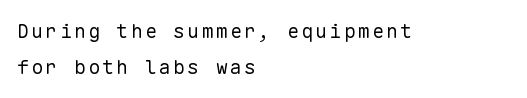
Layout note: lines flush left. No heavy texture on the line: the type isn't bold. The area under the type is left untouched. It's the straight-up-and-down kind of type.
